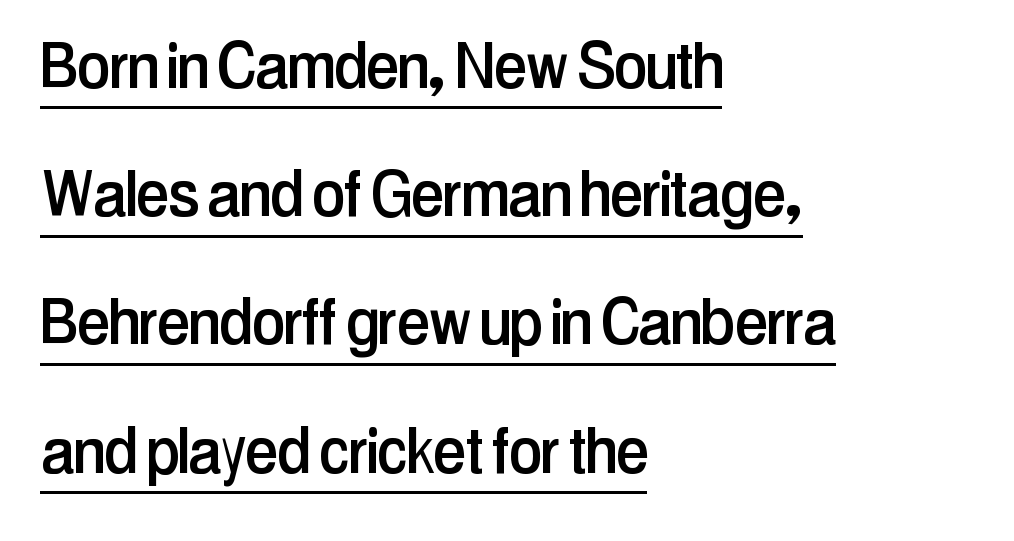
The image shows 75 px condensed sans-serif type, upright; set left-aligned, line spacing 1.71x, normal letter spacing, underlined; low stroke contrast and a medium x-height.
